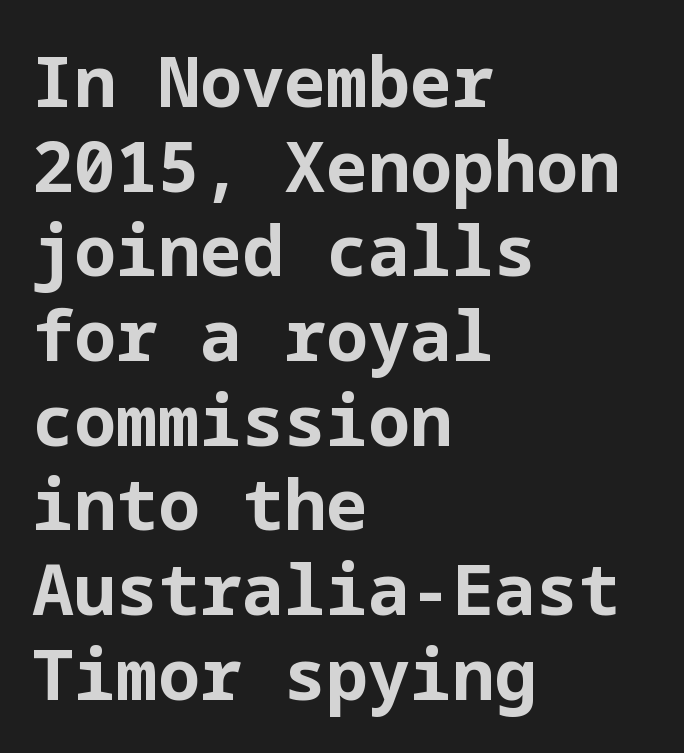
The image shows 70 px bold sans-serif type, upright; set left-aligned, line spacing 1.21x, normal letter spacing, not underlined; low stroke contrast and a medium x-height.
